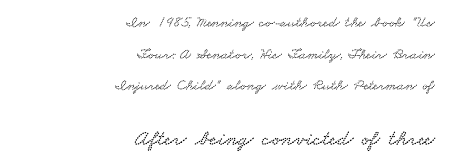
The image shows 22 px text type; set right-aligned, loose line spacing (2.11x), normal letter spacing, not underlined; the second (bottom) block is 1.47x larger.
